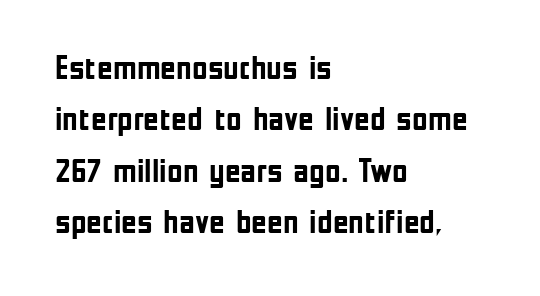
Q: Is the text bold? A: Yes.
Q: Is the text italic (slanted)? A: No, it is upright.
Q: Is the typeface a serif or a sans-serif typeface? A: Sans-serif.
Q: Is the text underlined? A: No.
Q: How is the paragraph aligned? A: Left-aligned.
Q: Is the spacing between letters normal or unusually wide? A: Normal.
Q: Is the spacing between lines tight, normal or loose? A: Normal.
Q: Width (condensed, normal, or wide)? A: Condensed.
Q: Stroke contrast? A: Low.
Q: x-height? A: Medium.
Q: Monospaced? A: No.
